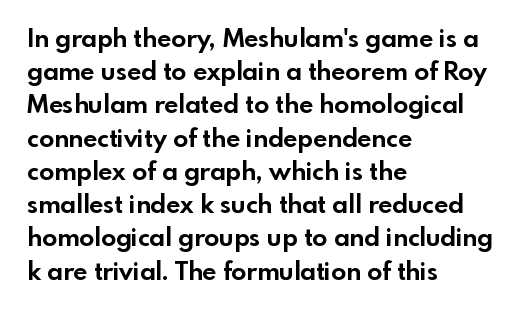
Q: Is the text bold? A: Yes.
Q: Is the text italic (slanted)? A: No, it is upright.
Q: Is the text underlined? A: No.
Q: How is the paragraph aligned? A: Left-aligned.
Q: Is the spacing between letters normal or unusually wide? A: Normal.
Q: Is the spacing between lines tight, normal or loose? A: Normal.
